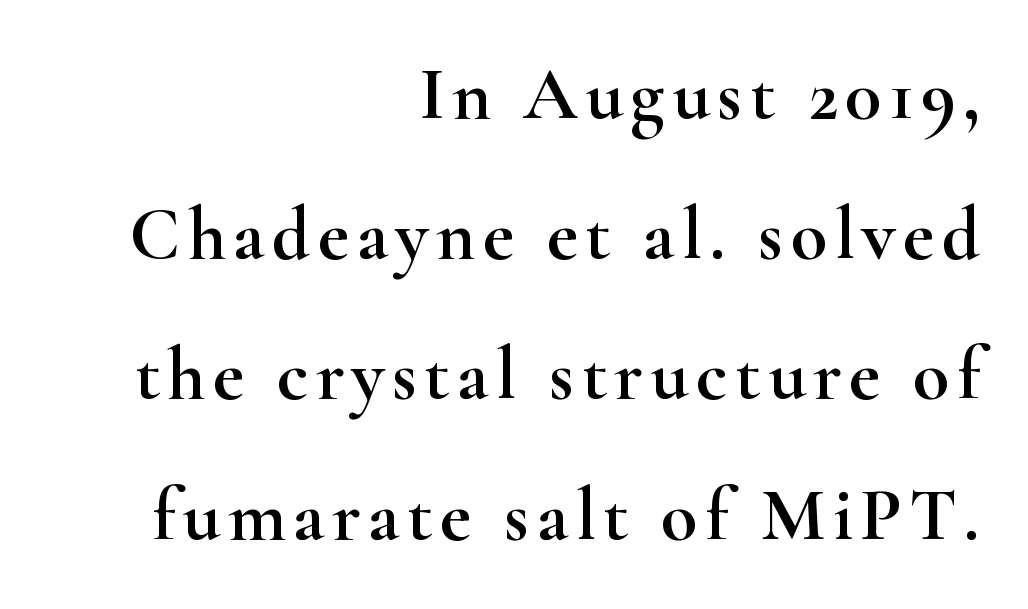
Q: Is the text italic (slanted)? A: No, it is upright.
Q: Is the typeface a serif or a sans-serif typeface? A: Serif.
Q: Is the text underlined? A: No.
Q: How is the paragraph aligned? A: Right-aligned.
Q: Width (condensed, normal, or wide)? A: Wide.
Q: Stroke contrast? A: High.
Q: x-height? A: Small.
Q: Monospaced? A: No.
